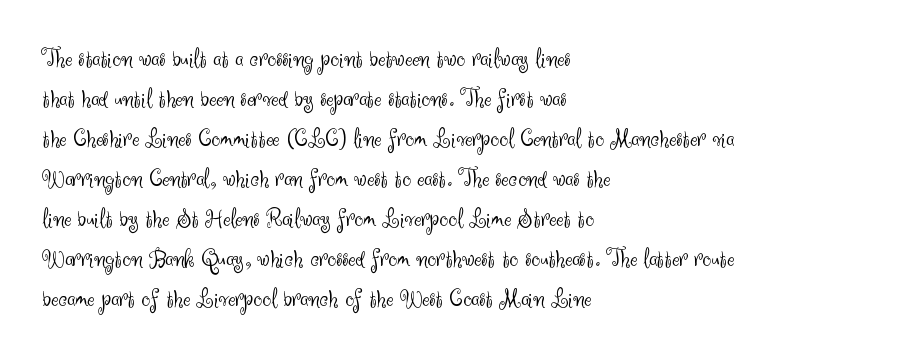
Q: Is the text bold? A: No.
Q: Is the text italic (slanted)? A: No, it is upright.
Q: Is the text underlined? A: No.
Q: How is the paragraph aligned? A: Left-aligned.
Q: Is the spacing between letters normal or unusually wide? A: Normal.
Q: Is the spacing between lines tight, normal or loose? A: Normal.
